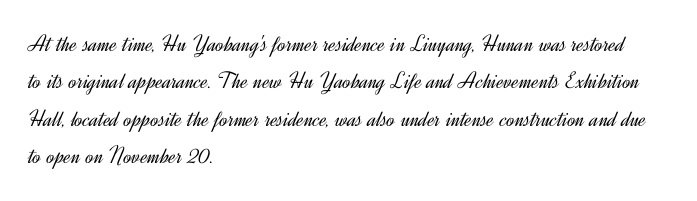
The image shows 24 px text type; set left-aligned, normal line spacing (1.56x), normal letter spacing, not underlined.
